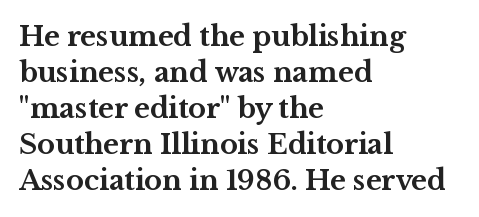
The image shows 27 px bold type, upright; set left-aligned, normal line spacing (1.33x), normal letter spacing, not underlined.
